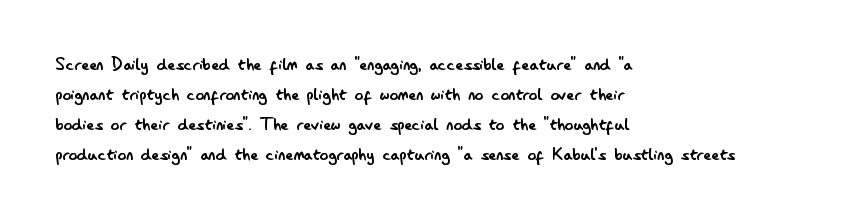
Q: Is the text bold? A: No.
Q: Is the text italic (slanted)? A: No, it is upright.
Q: Is the text underlined? A: No.
Q: How is the paragraph aligned? A: Left-aligned.
Q: Is the spacing between letters normal or unusually wide? A: Normal.
Q: Is the spacing between lines tight, normal or loose? A: Normal.
